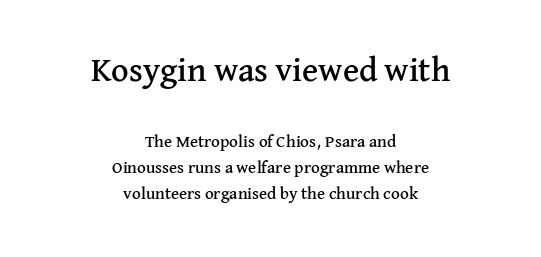
The image shows 34 px serif type, upright; set centered, normal line spacing (1.52x), normal letter spacing, not underlined; the first (top) block is 2.0x larger; medium stroke contrast and a medium x-height.
